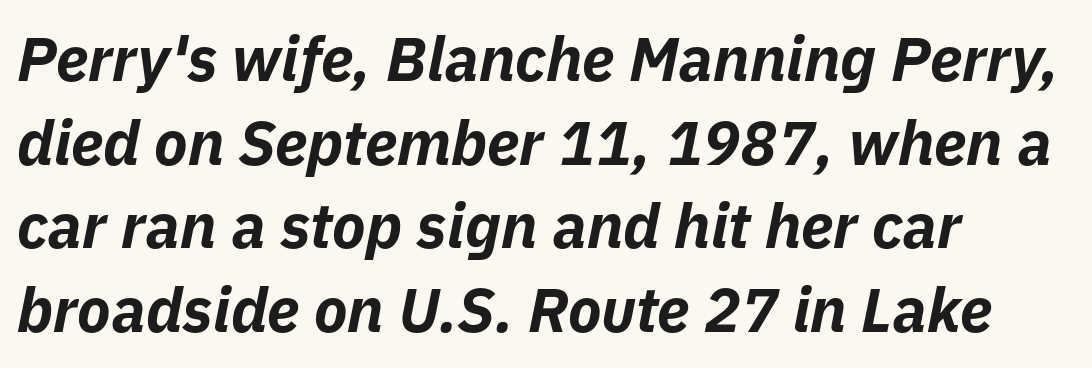
No extra tracking has been applied to these lines. The typesetting leans heavy: a genuine bold. Looks like regular typesetting: each glyph gets only the width it needs. Is there much room between lines? A standard amount, neither cramped nor airy. The lettering tilts uniformly, giving the passage an italic look. Descenders hang freely into open space.
